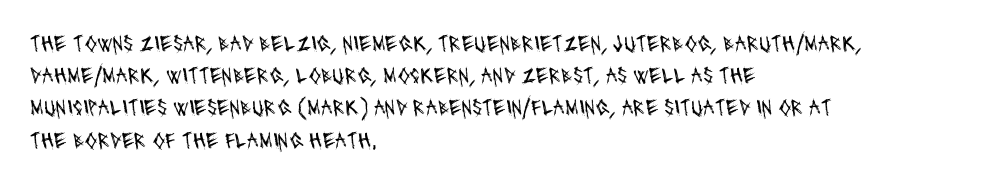
The image shows 23 px text type; set left-aligned, normal line spacing (1.4x), normal letter spacing, not underlined.
